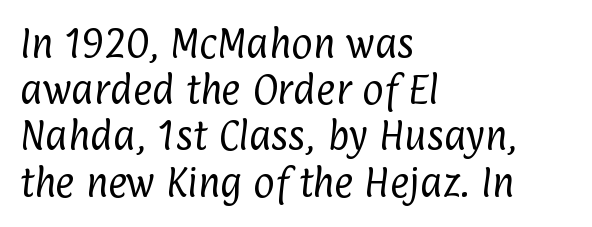
These lines are rendered in a variable-pitch font. Nobody touched the tracking dial on this one. Each row of text sits above clean, open space. The setting favours the left margin, as ordinary paragraphs usually do.
